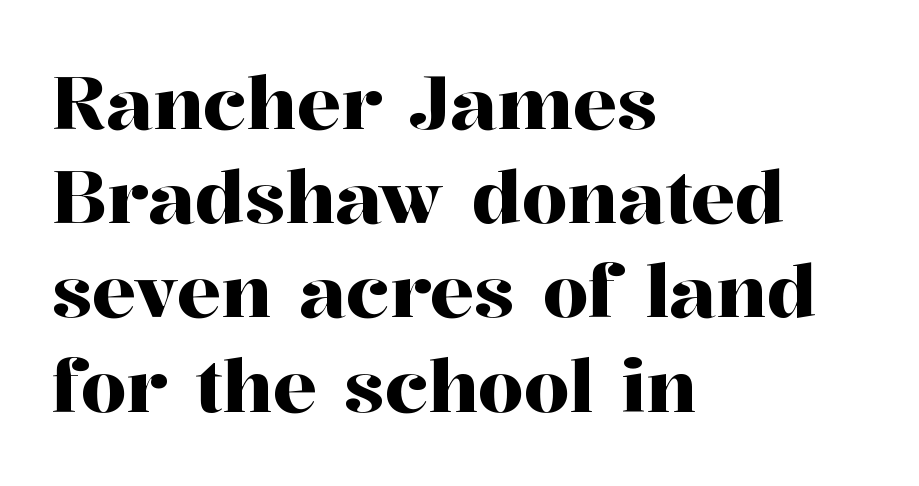
The image shows 73 px serif type, upright; set left-aligned, normal line spacing (1.29x), normal letter spacing, not underlined; high stroke contrast and a medium x-height.
